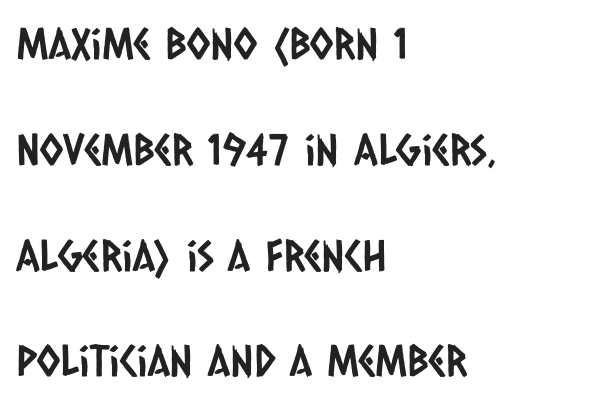
Q: Is the typeface a serif or a sans-serif typeface? A: Sans-serif.
Q: Is the text underlined? A: No.
Q: How is the paragraph aligned? A: Left-aligned.
Q: Is the spacing between letters normal or unusually wide? A: Normal.
Q: Is the spacing between lines tight, normal or loose? A: Loose.
Q: Width (condensed, normal, or wide)? A: Condensed.
Q: Stroke contrast? A: Low.
Q: x-height? A: Large.
Q: Monospaced? A: No.
